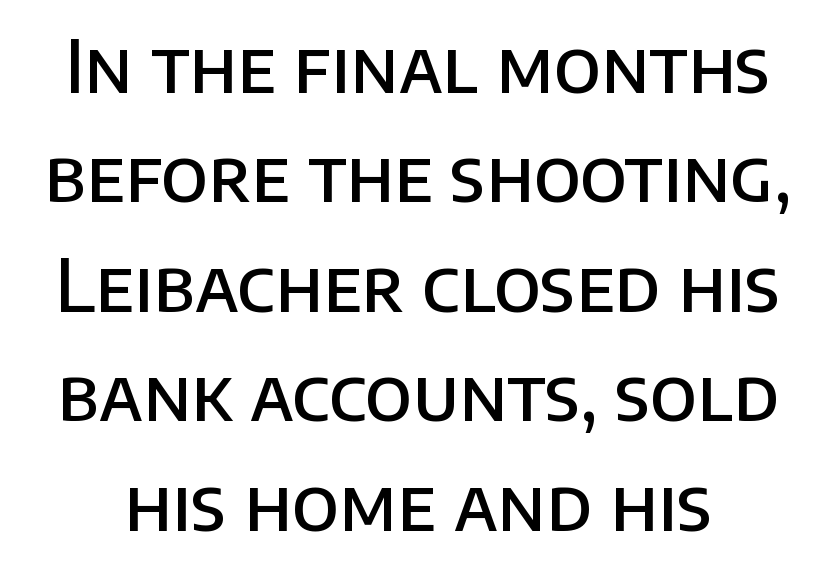
{"serif": "no", "italic": "no", "bold": "semi", "weight": "semibold", "width": "normal", "stroke_contrast": "low", "x_height": "large", "monospaced": "no", "underline": "no", "line_spacing": "normal", "line_spacing_ratio": 1.52, "letter_spacing": "normal", "letter_spacing_em": 0.0, "glyph_px": 72}
